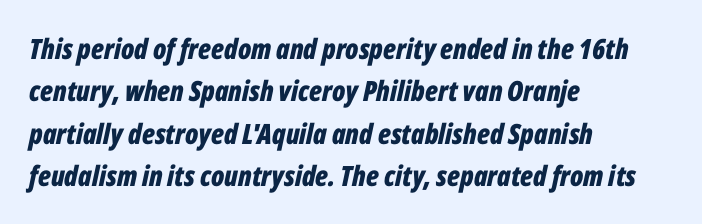
The font's italic variant was chosen for this text. Strong, thick strokes mark this as bold type. Do the characters align in a grid? No, the font is proportional. The rendering uses a moderate line-height, typical for paragraphs. These lines are set flush left with a ragged right edge.
